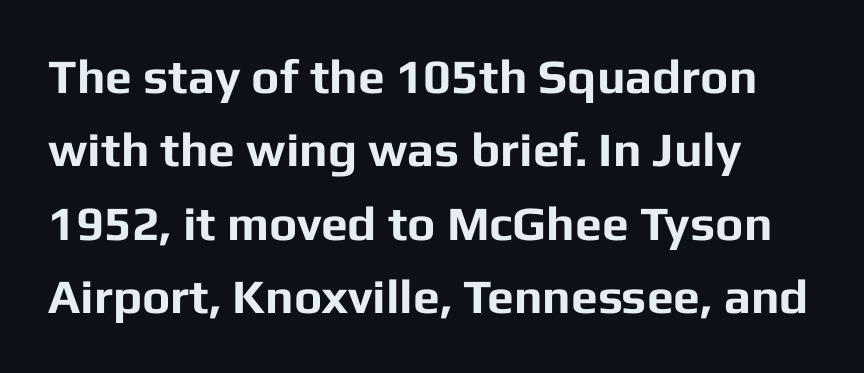
{"serif": "no", "italic": "no", "bold": "yes", "weight": "bold", "width": "normal", "stroke_contrast": "low", "x_height": "medium", "monospaced": "no", "underline": "no", "line_spacing": "normal", "line_spacing_ratio": 1.53, "letter_spacing": "normal", "letter_spacing_em": 0.0, "glyph_px": 48}
